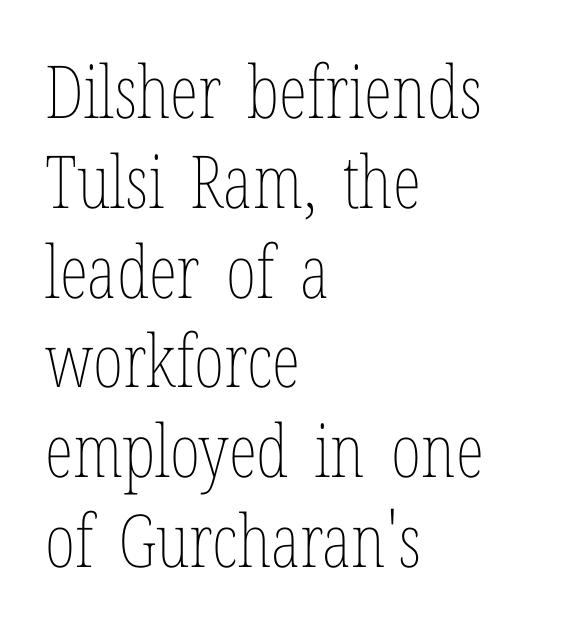
The image shows 73 px thin, condensed type, upright; set left-aligned, line spacing 1.23x, normal letter spacing, not underlined; low stroke contrast and a medium x-height.
